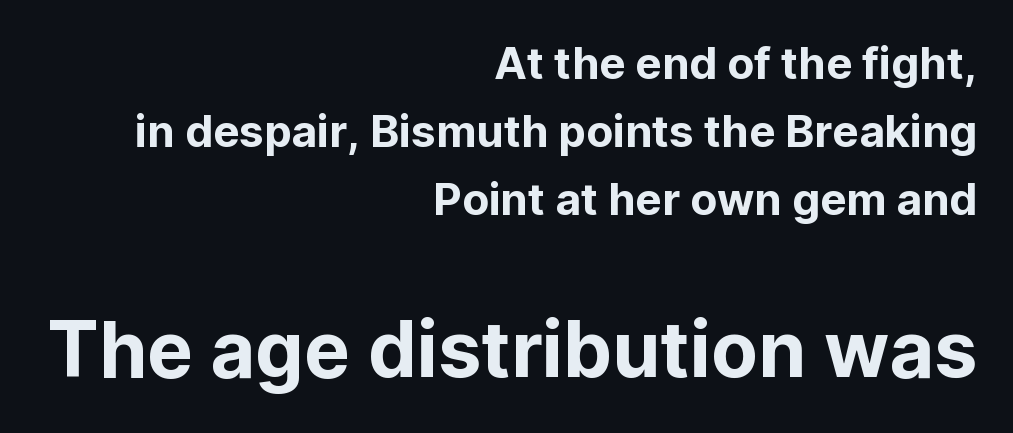
The image shows 77 px sans-serif type, upright; set right-aligned, normal line spacing (1.55x), normal letter spacing, not underlined; the second (bottom) block is 1.75x larger; low stroke contrast and a medium x-height.
